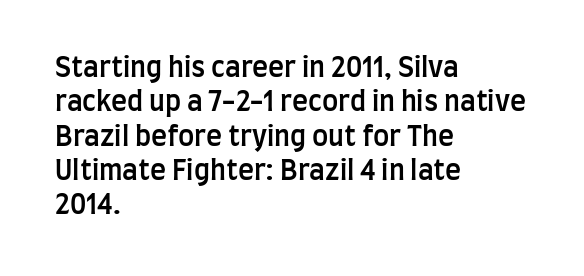
Q: Is the text bold? A: Semi-bold.
Q: Is the text italic (slanted)? A: No, it is upright.
Q: Is the text underlined? A: No.
Q: How is the paragraph aligned? A: Left-aligned.
Q: Is the spacing between letters normal or unusually wide? A: Normal.
Q: Is the spacing between lines tight, normal or loose? A: Normal.
